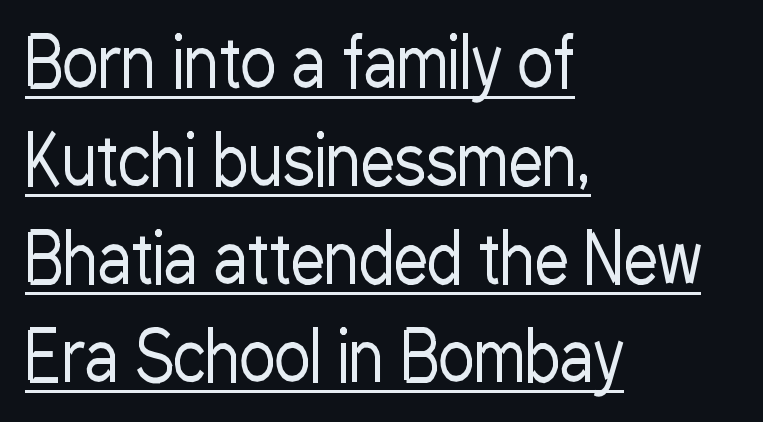
Q: Is the text bold? A: No.
Q: Is the text italic (slanted)? A: No, it is upright.
Q: Is the typeface a serif or a sans-serif typeface? A: Sans-serif.
Q: Is the text underlined? A: Yes.
Q: How is the paragraph aligned? A: Left-aligned.
Q: Is the spacing between letters normal or unusually wide? A: Normal.
Q: Is the spacing between lines tight, normal or loose? A: Normal.
Q: Width (condensed, normal, or wide)? A: Condensed.
Q: Stroke contrast? A: Low.
Q: x-height? A: Medium.
Q: Monospaced? A: No.
